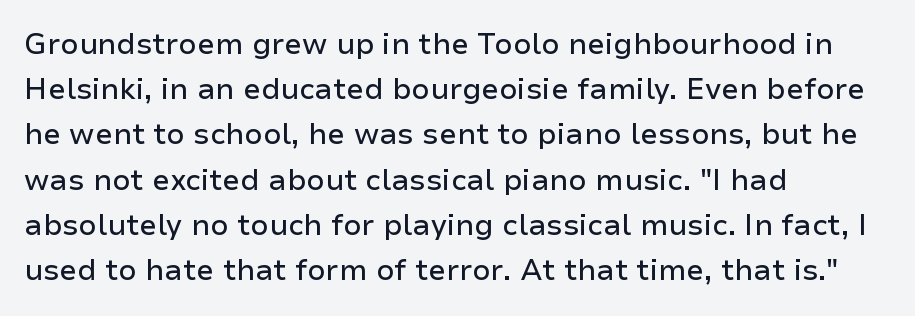
The image shows 29 px sans-serif type, upright; set left-aligned, normal line spacing (1.56x), normal letter spacing, not underlined; low stroke contrast and a medium x-height.
